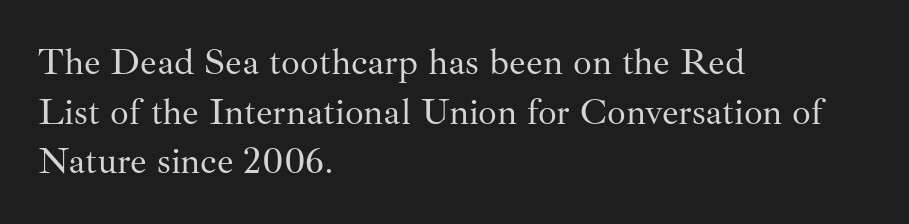
Q: Is the text bold? A: No.
Q: Is the text italic (slanted)? A: No, it is upright.
Q: Is the typeface a serif or a sans-serif typeface? A: Serif.
Q: Is the text underlined? A: No.
Q: How is the paragraph aligned? A: Left-aligned.
Q: Is the spacing between letters normal or unusually wide? A: Normal.
Q: Is the spacing between lines tight, normal or loose? A: Normal.
Q: Width (condensed, normal, or wide)? A: Normal.
Q: Stroke contrast? A: Medium.
Q: x-height? A: Small.
Q: Monospaced? A: No.
